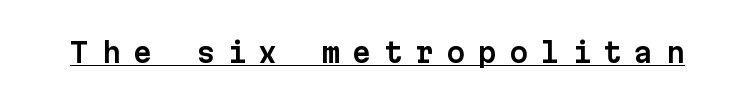
What decoration does the sample have? An underline. Tall strokes in this sample are plumb rather than angled. Here the glyphs are tracked loosely, breaking word shapes into spaced letters.
